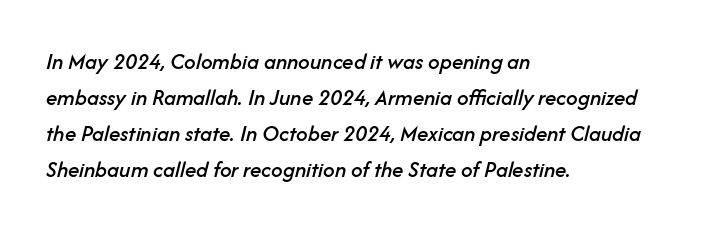
{"italic": "yes", "lean": "right", "slant_degrees": 14, "underline": "no", "align": "left", "line_spacing": "normal", "line_spacing_ratio": 1.57, "letter_spacing": "normal", "letter_spacing_em": 0.0, "glyph_px": 23}
